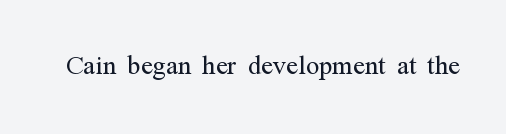
Q: Is the text bold? A: No.
Q: Is the text italic (slanted)? A: No, it is upright.
Q: Is the typeface a serif or a sans-serif typeface? A: Serif.
Q: Is the text underlined? A: No.
Q: Is the spacing between letters normal or unusually wide? A: Normal.
Q: Width (condensed, normal, or wide)? A: Condensed.
Q: Stroke contrast? A: Medium.
Q: x-height? A: Medium.
Q: Monospaced? A: No.
